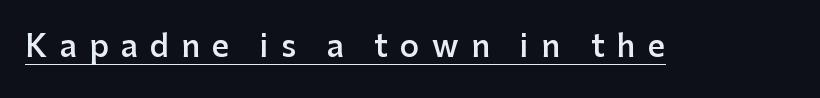
The image shows 30 px semibold sans-serif type, upright; set unusually wide letter spacing (+0.41 em), underlined; low stroke contrast and a medium x-height.
